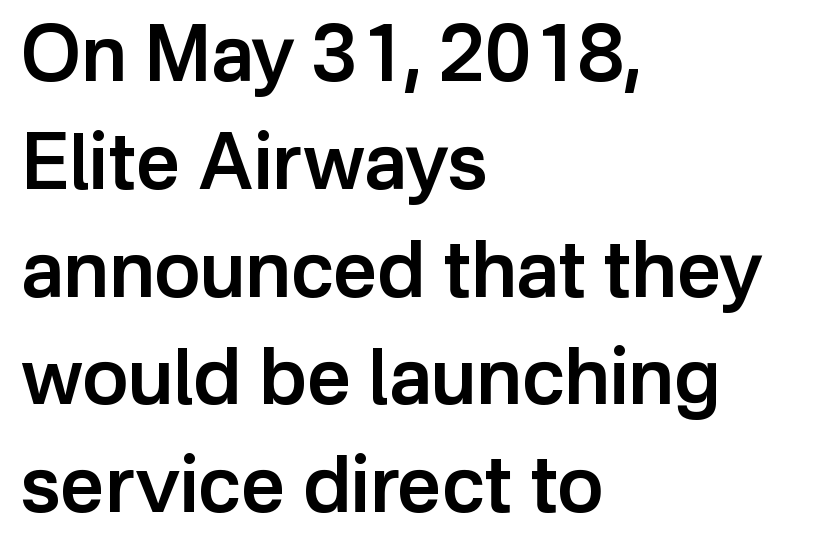
Q: Is the text bold? A: Semi-bold.
Q: Is the text italic (slanted)? A: No, it is upright.
Q: Is the typeface a serif or a sans-serif typeface? A: Sans-serif.
Q: Is the text underlined? A: No.
Q: How is the paragraph aligned? A: Left-aligned.
Q: Is the spacing between letters normal or unusually wide? A: Normal.
Q: Is the spacing between lines tight, normal or loose? A: Normal.
Q: Width (condensed, normal, or wide)? A: Normal.
Q: Stroke contrast? A: Low.
Q: x-height? A: Medium.
Q: Monospaced? A: No.
